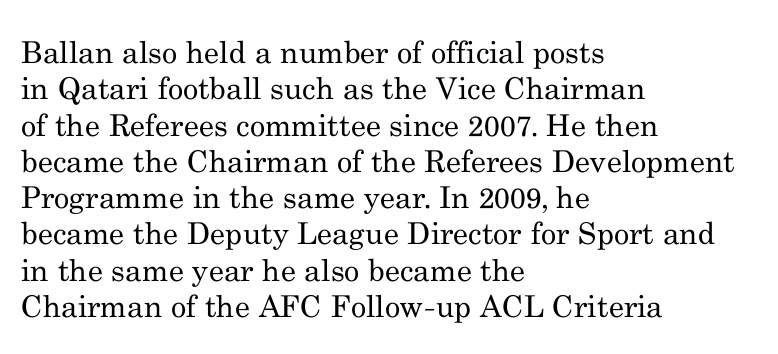
Q: Is the text bold? A: No.
Q: Is the text italic (slanted)? A: No, it is upright.
Q: Is the typeface a serif or a sans-serif typeface? A: Serif.
Q: Is the text underlined? A: No.
Q: How is the paragraph aligned? A: Left-aligned.
Q: Is the spacing between letters normal or unusually wide? A: Normal.
Q: Width (condensed, normal, or wide)? A: Normal.
Q: Stroke contrast? A: Medium.
Q: x-height? A: Small.
Q: Monospaced? A: No.
